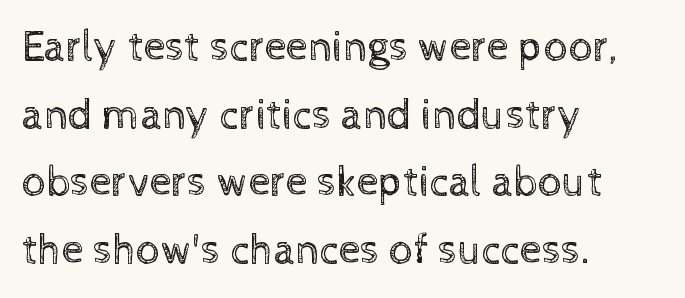
Note the varied advance widths — an 'i' is clearly narrower than an 'm'. The zone under the glyphs is completely vacant. Whoever set this chose a conventional vertical rhythm. Designer's note — italics off, roman on. Line starts are locked; line ends wander. The characters are drawn with everyday or finer stroke widths.
